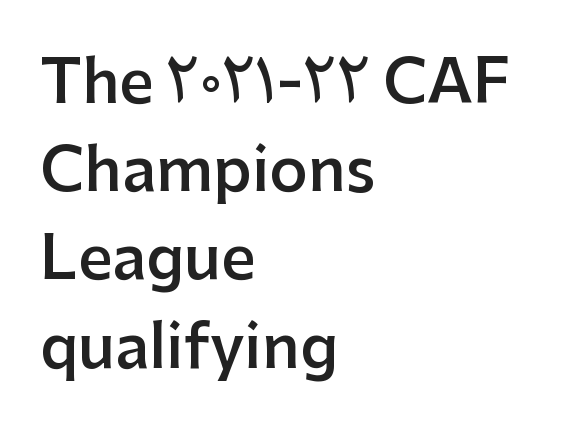
The image shows 60 px semibold sans-serif type, upright; set left-aligned, normal line spacing (1.47x), normal letter spacing, not underlined; low stroke contrast and a medium x-height.
